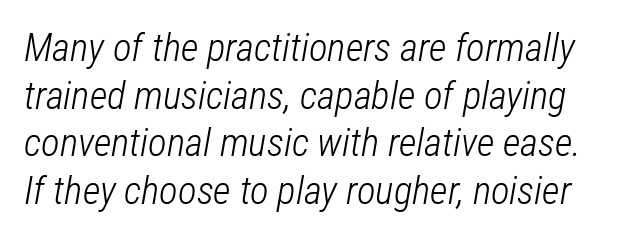
The image shows 39 px light, condensed type, italic (leaning right); set line spacing 1.22x, normal letter spacing, not underlined; low stroke contrast and a medium x-height.
